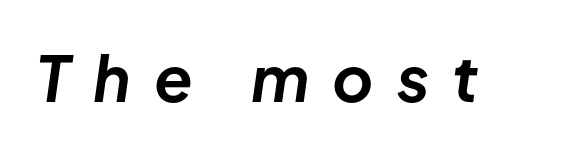
Q: Is the text bold? A: Yes.
Q: Is the text italic (slanted)? A: Yes, it leans right by about 8 degrees.
Q: Is the text underlined? A: No.
Q: Is the spacing between letters normal or unusually wide? A: Unusually wide.
Q: Width (condensed, normal, or wide)? A: Normal.
Q: Stroke contrast? A: Low.
Q: x-height? A: Medium.
Q: Monospaced? A: No.
